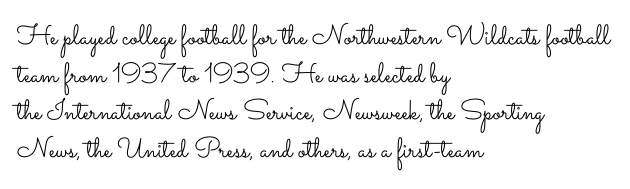
The image shows 28 px light, wide type; set left-aligned, normal line spacing (1.34x), normal letter spacing, not underlined; low stroke contrast and a small x-height.
